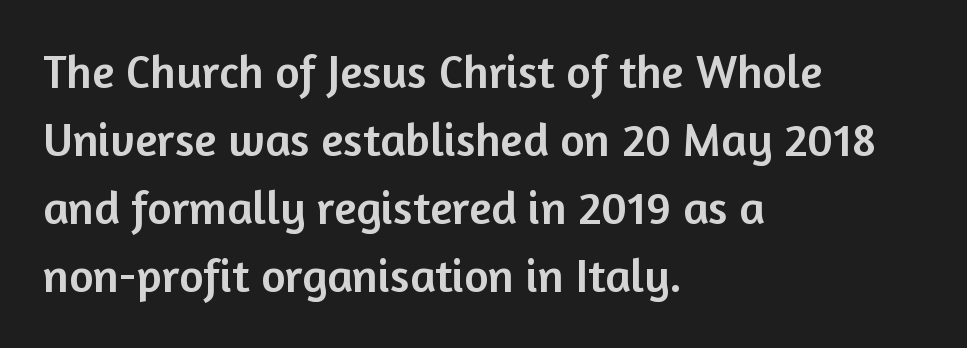
A typesetter would call this leading conventional body-copy spacing. This is roman type, the default non-slanted kind. The letters carry no serifs — their stems end cleanly without finishing strokes. Descenders hang freely into open space.
